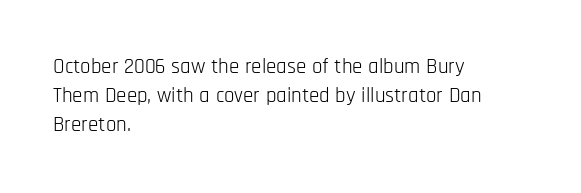
The image shows 21 px text type, upright; set left-aligned, normal line spacing (1.39x), normal letter spacing, not underlined.
